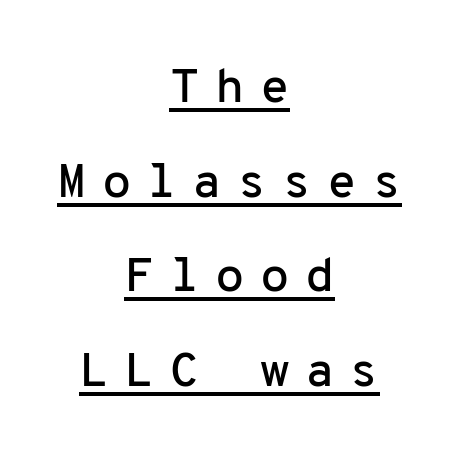
The image shows 48 px sans-serif type, upright, monospaced; set centered, loose line spacing (1.97x), unusually wide letter spacing (+0.32 em), underlined; low stroke contrast and a medium x-height.
